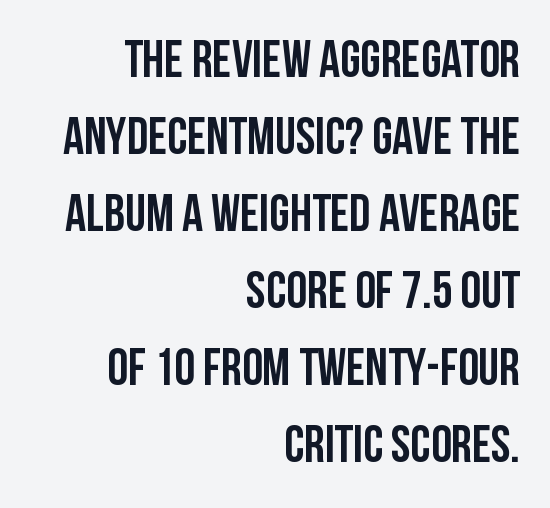
Horizontal bands of white between lines are of average thickness. Tracking here is standard; glyphs follow each other at the usual distance. Visually the block forms a straight wall on the right and a jagged coastline on the left. Decoration check: the copy has no underline. Check where the strokes stop: nothing finishes them off — pure sans.
